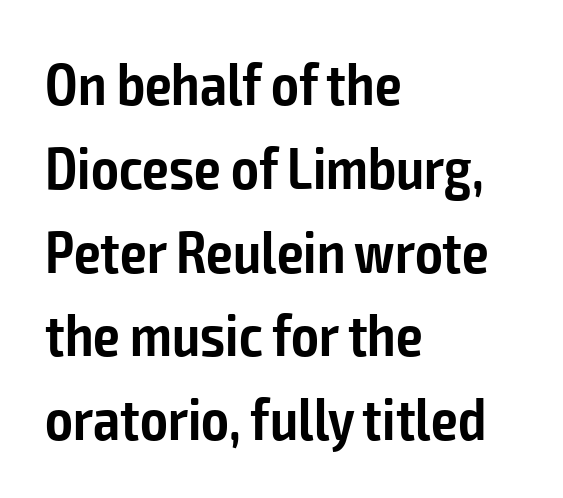
Posture: upright roman. As a designer I'd log this as weight 600, semibold. The typeface chosen for these lines omits serifs. Between one letter and the next there's only the usual sliver of space.
